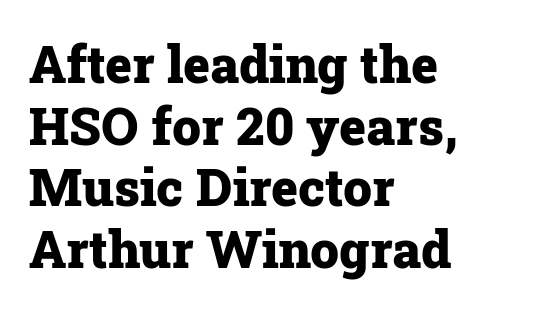
The image shows 51 px heavy serif type, upright; set left-aligned, line spacing 1.21x, normal letter spacing, not underlined; low stroke contrast and a medium x-height.
